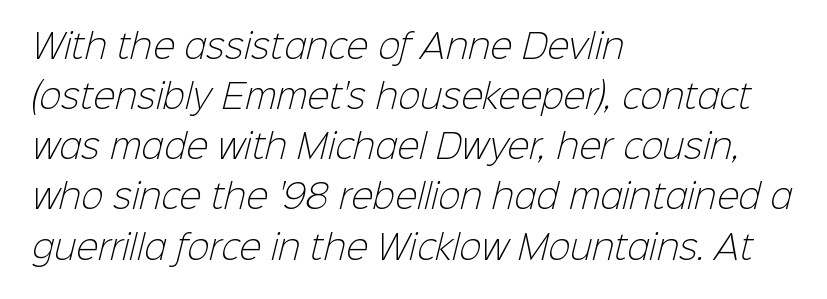
Beneath every word, the page is bare. A typesetter would call this zero additional tracking. The line-height multiplier appears to be the usual default. Where is the straight margin? On the left.
